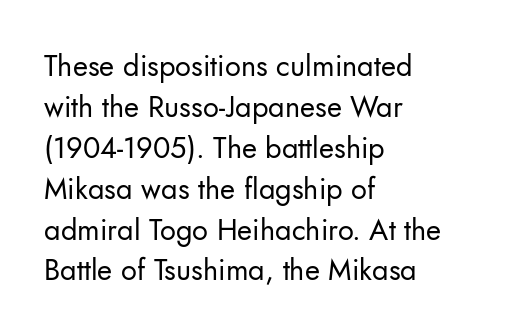
Q: Is the text bold? A: No.
Q: Is the text italic (slanted)? A: No, it is upright.
Q: Is the typeface a serif or a sans-serif typeface? A: Sans-serif.
Q: Is the text underlined? A: No.
Q: How is the paragraph aligned? A: Left-aligned.
Q: Is the spacing between letters normal or unusually wide? A: Normal.
Q: Is the spacing between lines tight, normal or loose? A: Normal.
Q: Width (condensed, normal, or wide)? A: Normal.
Q: Stroke contrast? A: Low.
Q: x-height? A: Small.
Q: Monospaced? A: No.
